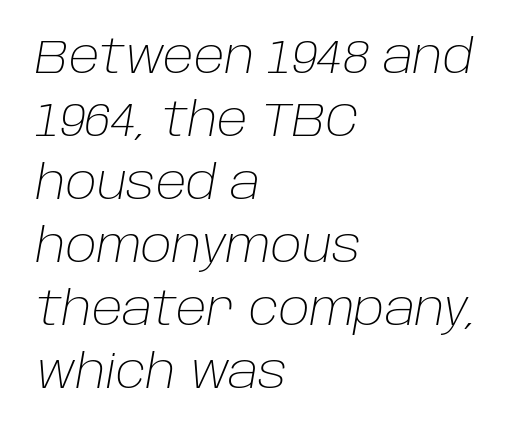
Q: Is the text bold? A: No.
Q: Is the text italic (slanted)? A: Yes, it leans right by about 10 degrees.
Q: Is the text underlined? A: No.
Q: How is the paragraph aligned? A: Left-aligned.
Q: Is the spacing between letters normal or unusually wide? A: Normal.
Q: Is the spacing between lines tight, normal or loose? A: Normal.
Q: Width (condensed, normal, or wide)? A: Normal.
Q: Stroke contrast? A: Low.
Q: x-height? A: Large.
Q: Monospaced? A: No.
